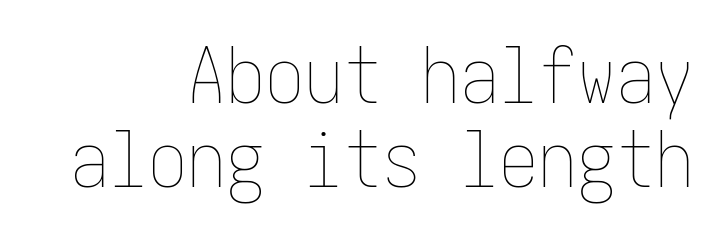
Q: Is the text bold? A: No.
Q: Is the text italic (slanted)? A: No, it is upright.
Q: Is the text underlined? A: No.
Q: How is the paragraph aligned? A: Right-aligned.
Q: Is the spacing between letters normal or unusually wide? A: Normal.
Q: Is the spacing between lines tight, normal or loose? A: Tight.
Q: Width (condensed, normal, or wide)? A: Condensed.
Q: Stroke contrast? A: Low.
Q: x-height? A: Medium.
